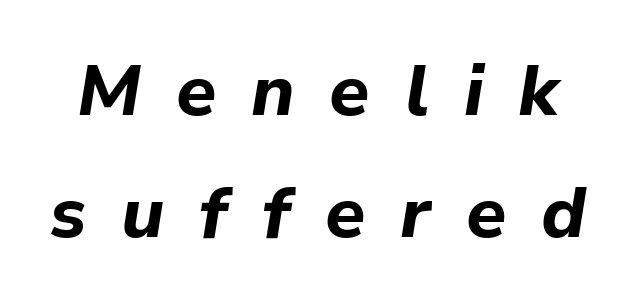
{"italic": "yes", "lean": "right", "slant_degrees": 9, "bold": "yes", "weight": "bold", "width": "normal", "stroke_contrast": "low", "x_height": "medium", "monospaced": "no", "underline": "no", "line_spacing": "normal", "line_spacing_ratio": 1.7, "letter_spacing": "wide", "letter_spacing_em": 0.48, "glyph_px": 72}
